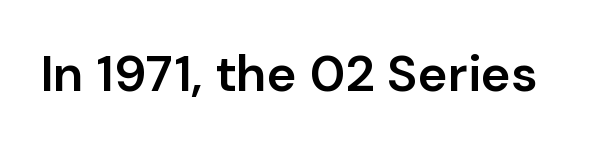
Q: Is the text bold? A: Semi-bold.
Q: Is the text italic (slanted)? A: No, it is upright.
Q: Is the typeface a serif or a sans-serif typeface? A: Sans-serif.
Q: Is the text underlined? A: No.
Q: Is the spacing between letters normal or unusually wide? A: Normal.
Q: Width (condensed, normal, or wide)? A: Normal.
Q: Stroke contrast? A: Low.
Q: x-height? A: Medium.
Q: Monospaced? A: No.
